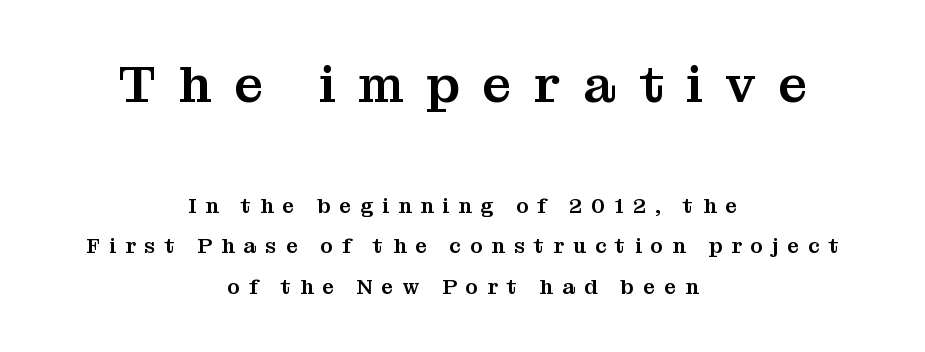
Q: Is the text italic (slanted)? A: No, it is upright.
Q: Is the typeface a serif or a sans-serif typeface? A: Serif.
Q: Is the text underlined? A: No.
Q: How is the paragraph aligned? A: Centered.
Q: Is the spacing between letters normal or unusually wide? A: Unusually wide.
Q: Is the spacing between lines tight, normal or loose? A: Loose.
Q: Which block of text is set in a larger size, the first (top) or the second (bottom)? A: The first (top) one.
Q: Width (condensed, normal, or wide)? A: Normal.
Q: Stroke contrast? A: Medium.
Q: x-height? A: Medium.
Q: Monospaced? A: No.
